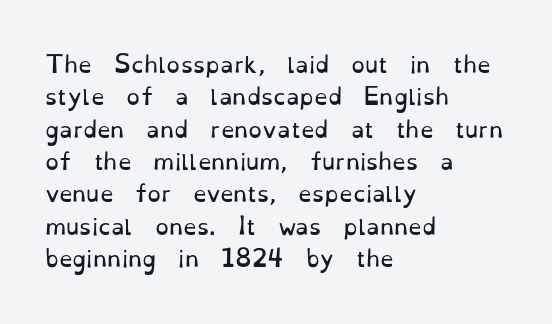
The image shows 22 px text type, upright; set left-aligned, normal line spacing (1.47x), normal letter spacing, not underlined.
